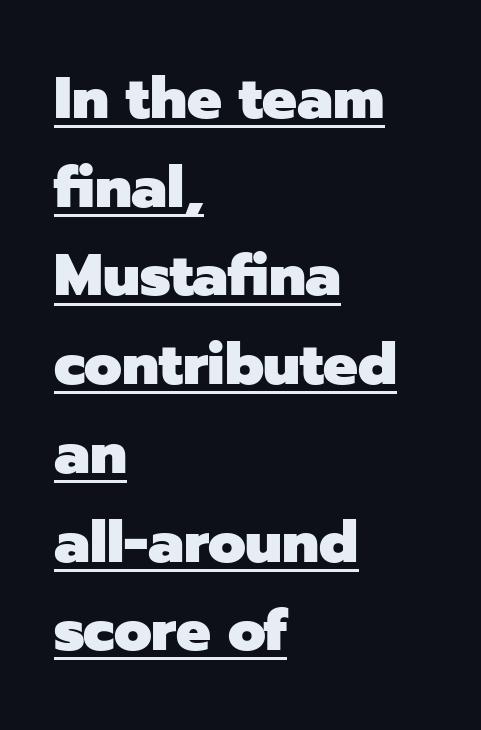
{"serif": "no", "italic": "no", "bold": "yes", "weight": "heavy", "width": "normal", "stroke_contrast": "low", "x_height": "medium", "monospaced": "no", "underline": "yes", "align": "left", "line_spacing": "normal", "line_spacing_ratio": 1.53, "letter_spacing": "normal", "letter_spacing_em": 0.0, "glyph_px": 58}
